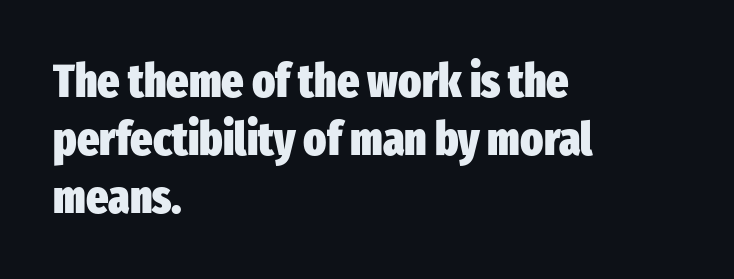
{"serif": "no", "italic": "no", "bold": "yes", "weight": "heavy", "width": "condensed", "stroke_contrast": "low", "x_height": "medium", "monospaced": "no", "underline": "no", "align": "left", "line_spacing_ratio": 1.23, "letter_spacing": "normal", "letter_spacing_em": 0.0, "glyph_px": 47}
